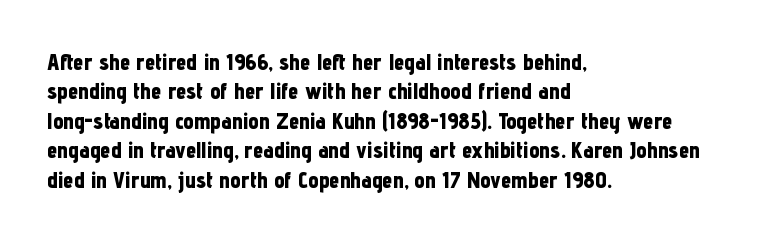
In terms of posture, this sample is upright. Whoever set this chose a conventional vertical rhythm. The space directly below the letters is spotless. A typesetter would call this zero additional tracking.
